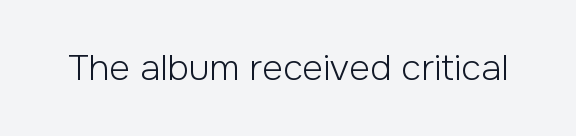
Q: Is the text bold? A: No.
Q: Is the text italic (slanted)? A: No, it is upright.
Q: Is the typeface a serif or a sans-serif typeface? A: Sans-serif.
Q: Is the text underlined? A: No.
Q: Is the spacing between letters normal or unusually wide? A: Normal.
Q: Width (condensed, normal, or wide)? A: Normal.
Q: Stroke contrast? A: Low.
Q: x-height? A: Medium.
Q: Monospaced? A: No.
